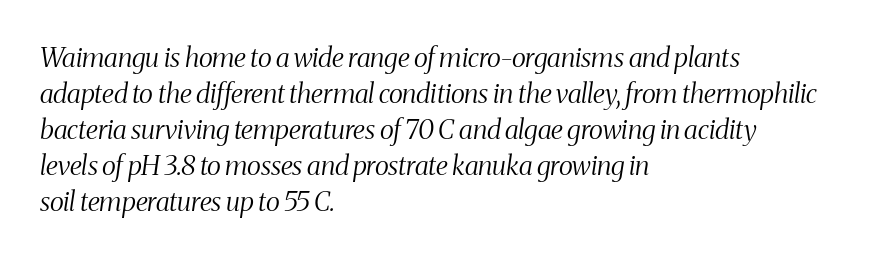
Q: Is the text bold? A: No.
Q: Is the text italic (slanted)? A: Yes, it leans right by about 8 degrees.
Q: Is the text underlined? A: No.
Q: How is the paragraph aligned? A: Left-aligned.
Q: Is the spacing between letters normal or unusually wide? A: Normal.
Q: Is the spacing between lines tight, normal or loose? A: Normal.
